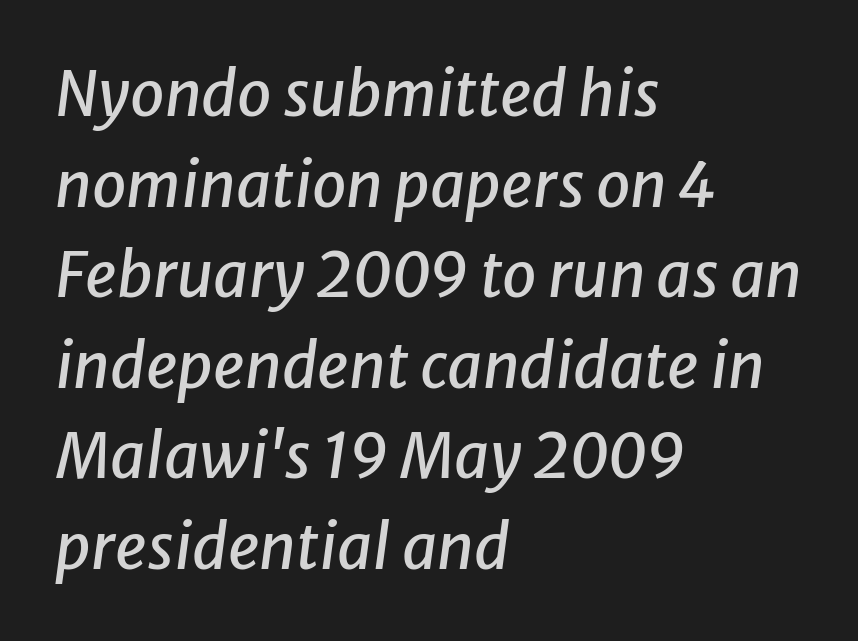
{"italic": "yes", "lean": "right", "slant_degrees": 8, "width": "normal", "stroke_contrast": "low", "x_height": "medium", "monospaced": "no", "underline": "no", "align": "left", "line_spacing": "normal", "line_spacing_ratio": 1.46, "letter_spacing": "normal", "letter_spacing_em": 0.0, "glyph_px": 62}
